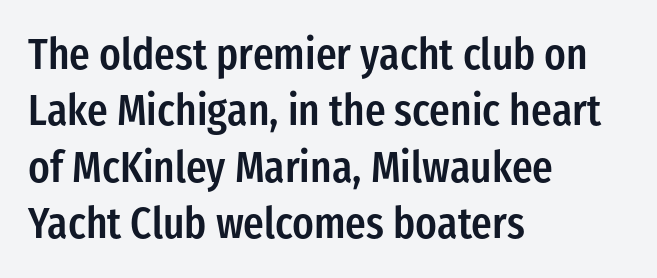
Q: Is the text bold? A: Semi-bold.
Q: Is the text italic (slanted)? A: No, it is upright.
Q: Is the typeface a serif or a sans-serif typeface? A: Sans-serif.
Q: Is the text underlined? A: No.
Q: How is the paragraph aligned? A: Left-aligned.
Q: Is the spacing between letters normal or unusually wide? A: Normal.
Q: Is the spacing between lines tight, normal or loose? A: Normal.
Q: Width (condensed, normal, or wide)? A: Condensed.
Q: Stroke contrast? A: Low.
Q: x-height? A: Medium.
Q: Monospaced? A: No.
